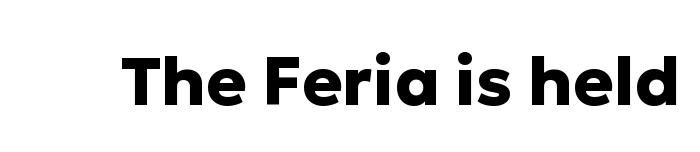
{"serif": "no", "italic": "no", "bold": "yes", "weight": "heavy", "width": "normal", "stroke_contrast": "low", "x_height": "medium", "monospaced": "no", "underline": "no", "letter_spacing": "normal", "letter_spacing_em": 0.0, "glyph_px": 68}
